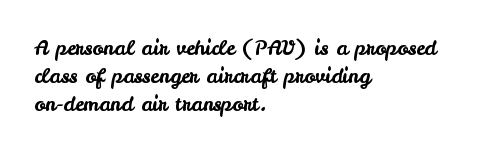
Type without underlining. A typesetter would call this zero additional tracking. Horizontally, the lines are justified to the leading edge only. Honestly, the row spacing looks completely unremarkable.
